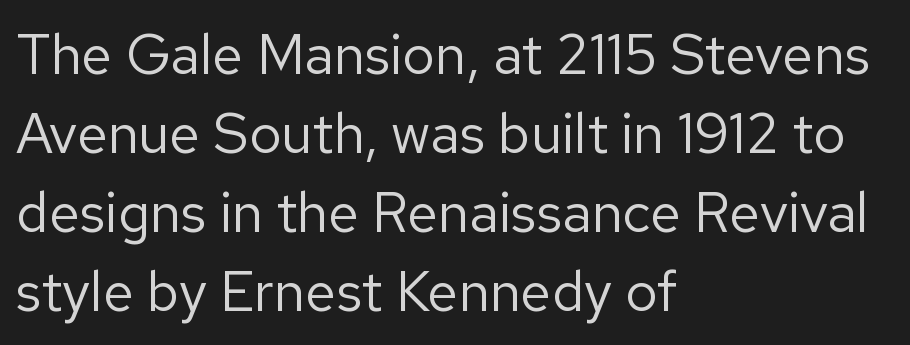
The image shows 56 px regular-weight sans-serif type, upright; set left-aligned, normal line spacing (1.41x), normal letter spacing, not underlined; low stroke contrast and a medium x-height.
